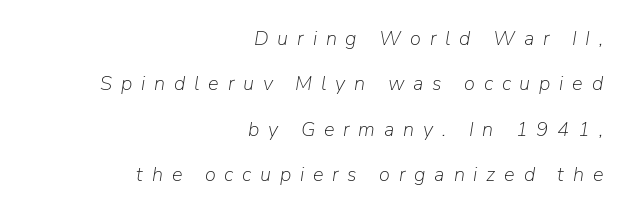
The font is comparable to plain body text, perhaps lighter. Widely set lines give the paragraph a tall, airy silhouette. Lines of text with bare space underneath. A typesetter would call this heavily tracked-out type. Visually the block forms a straight wall on the right and a jagged coastline on the left.
